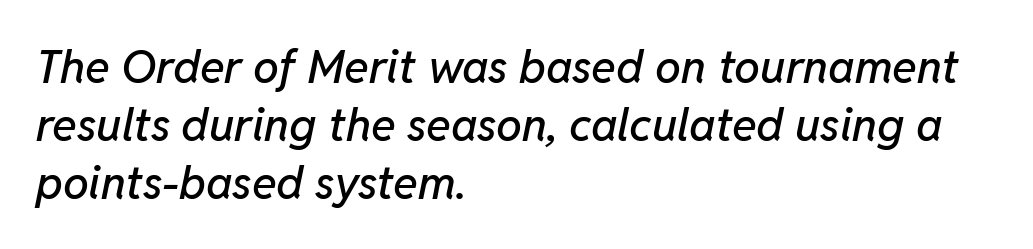
{"italic": "yes", "lean": "right", "slant_degrees": 11, "width": "normal", "stroke_contrast": "low", "x_height": "medium", "monospaced": "no", "underline": "no", "align": "left", "line_spacing": "normal", "line_spacing_ratio": 1.26, "letter_spacing": "normal", "letter_spacing_em": 0.0, "glyph_px": 46}
